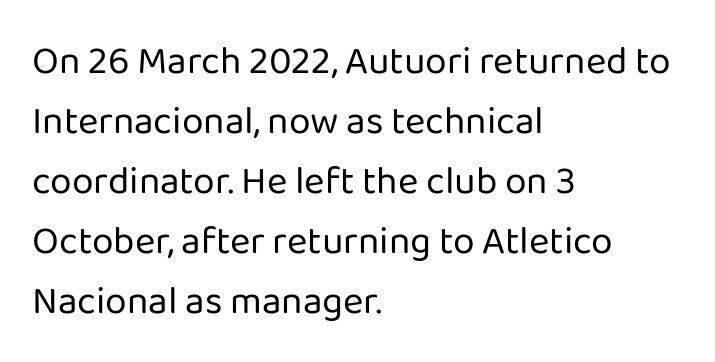
Compared with a typical body face, this is equally light or lighter still. Bare-footed words on every line. Note the varied advance widths — an 'i' is clearly narrower than an 'm'. In terms of leading, this rendering sits right in the middle.
